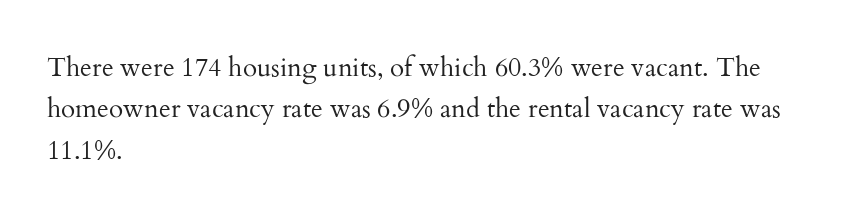
Q: Is the text bold? A: No.
Q: Is the text italic (slanted)? A: No, it is upright.
Q: Is the text underlined? A: No.
Q: How is the paragraph aligned? A: Left-aligned.
Q: Is the spacing between letters normal or unusually wide? A: Normal.
Q: Is the spacing between lines tight, normal or loose? A: Normal.
